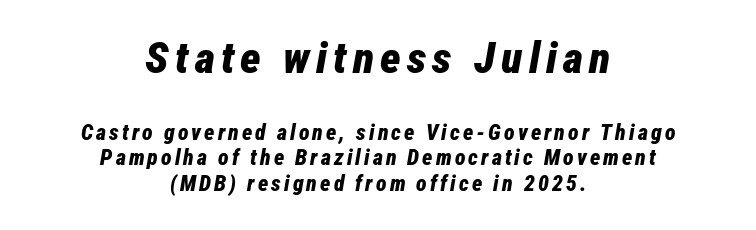
{"italic": "yes", "lean": "right", "slant_degrees": 12, "bold": "yes", "weight": "bold", "width": "condensed", "stroke_contrast": "low", "x_height": "medium", "monospaced": "no", "underline": "no", "align": "center", "line_spacing_ratio": 1.17, "larger_block": "first", "size_ratio": 2.0, "glyph_px": 44}
